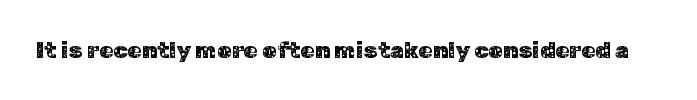
{"italic": "no", "underline": "no", "letter_spacing": "normal", "letter_spacing_em": 0.0, "glyph_px": 23}
